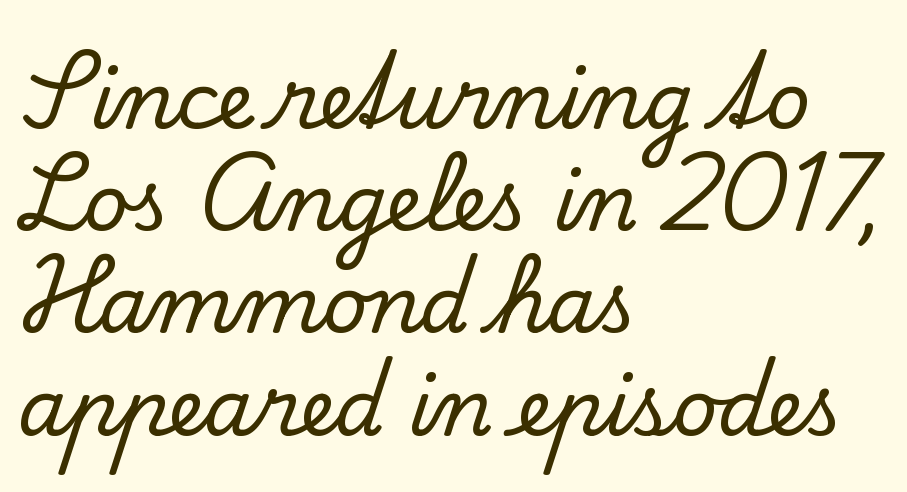
Q: Is the text italic (slanted)? A: Yes.
Q: Is the typeface a serif or a sans-serif typeface? A: Serif.
Q: Is the text underlined? A: No.
Q: How is the paragraph aligned? A: Left-aligned.
Q: Is the spacing between letters normal or unusually wide? A: Normal.
Q: Is the spacing between lines tight, normal or loose? A: Normal.
Q: Width (condensed, normal, or wide)? A: Normal.
Q: Stroke contrast? A: Low.
Q: x-height? A: Small.
Q: Monospaced? A: No.
